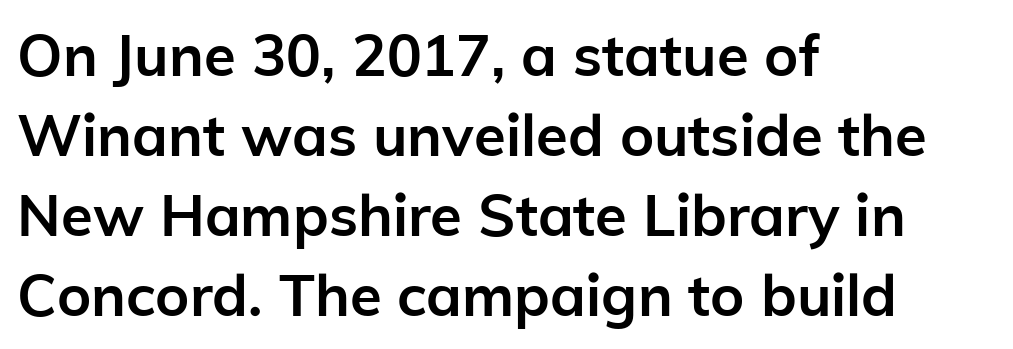
Q: Is the text bold? A: Yes.
Q: Is the text italic (slanted)? A: No, it is upright.
Q: Is the typeface a serif or a sans-serif typeface? A: Sans-serif.
Q: Is the text underlined? A: No.
Q: How is the paragraph aligned? A: Left-aligned.
Q: Is the spacing between letters normal or unusually wide? A: Normal.
Q: Is the spacing between lines tight, normal or loose? A: Normal.
Q: Width (condensed, normal, or wide)? A: Normal.
Q: Stroke contrast? A: Low.
Q: x-height? A: Medium.
Q: Monospaced? A: No.
